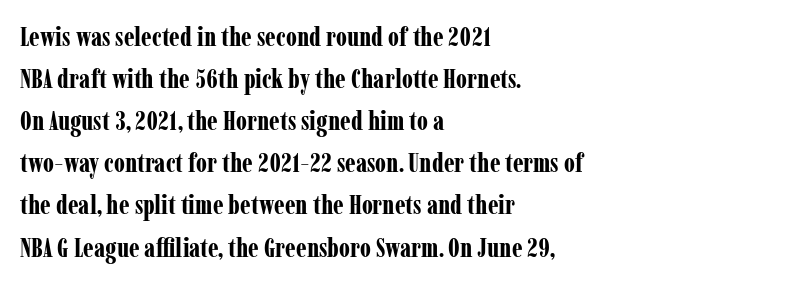
The image shows 27 px bold type, upright; set left-aligned, normal line spacing (1.56x), normal letter spacing, not underlined.
